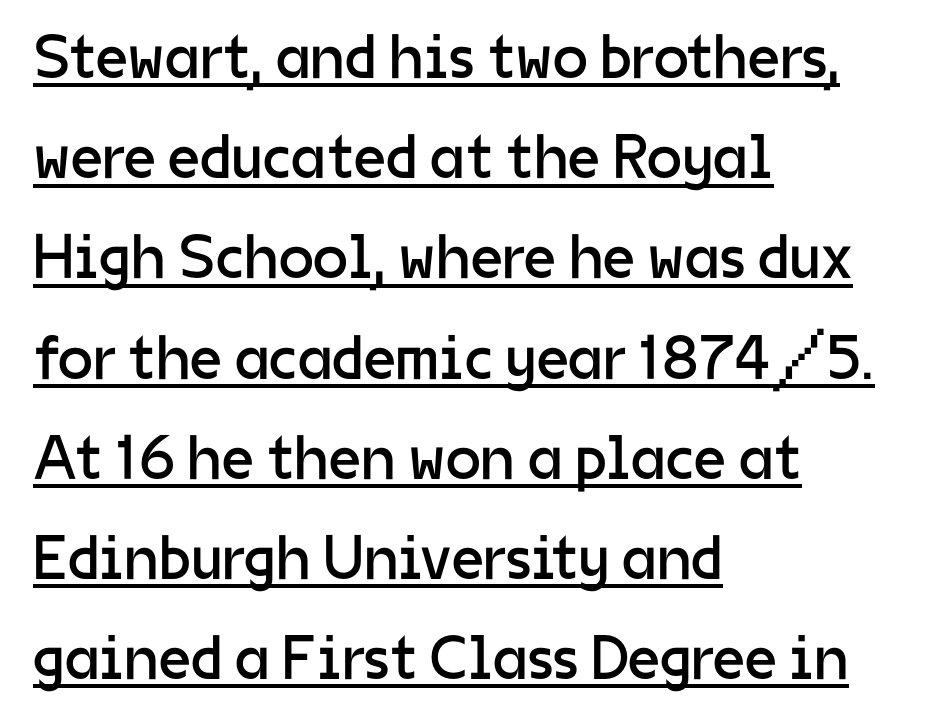
Looks like someone drew a line under every word here. The lines in this sample share a left origin and differ only in where they stop. Vertical stems look standard width or narrower in stroke. The face used here is a sans, in the tradition of grotesques and geometrics.
